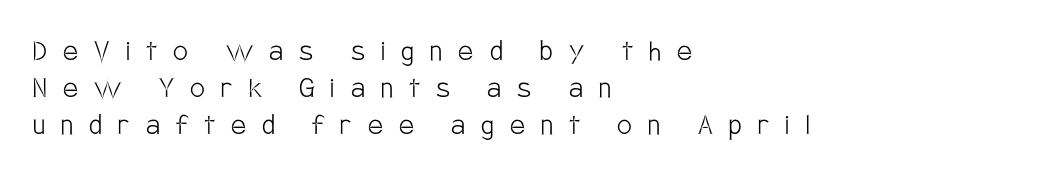
Q: Is the text bold? A: No.
Q: Is the text italic (slanted)? A: No, it is upright.
Q: Is the typeface a serif or a sans-serif typeface? A: Sans-serif.
Q: Is the text underlined? A: No.
Q: How is the paragraph aligned? A: Left-aligned.
Q: Is the spacing between letters normal or unusually wide? A: Unusually wide.
Q: Is the spacing between lines tight, normal or loose? A: Tight.
Q: Width (condensed, normal, or wide)? A: Condensed.
Q: Stroke contrast? A: Low.
Q: x-height? A: Large.
Q: Monospaced? A: No.
